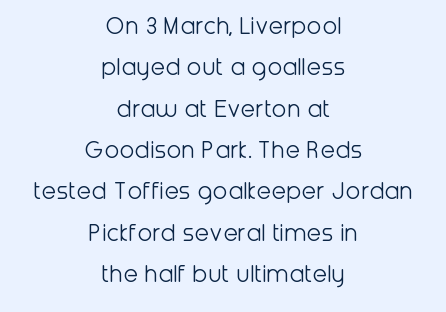
Q: Is the text bold? A: No.
Q: Is the text italic (slanted)? A: No, it is upright.
Q: Is the text underlined? A: No.
Q: How is the paragraph aligned? A: Centered.
Q: Is the spacing between letters normal or unusually wide? A: Normal.
Q: Is the spacing between lines tight, normal or loose? A: Normal.
